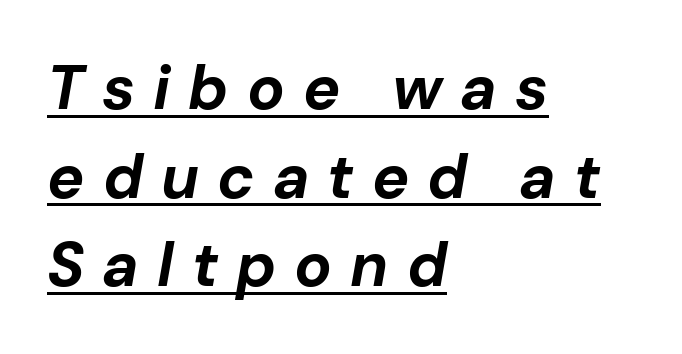
Q: Is the text bold? A: Yes.
Q: Is the text italic (slanted)? A: Yes, it leans right by about 10 degrees.
Q: Is the text underlined? A: Yes.
Q: How is the paragraph aligned? A: Left-aligned.
Q: Is the spacing between letters normal or unusually wide? A: Unusually wide.
Q: Is the spacing between lines tight, normal or loose? A: Normal.
Q: Width (condensed, normal, or wide)? A: Normal.
Q: Stroke contrast? A: Low.
Q: x-height? A: Medium.
Q: Monospaced? A: No.
